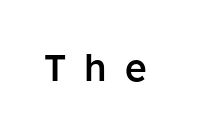
Italic? Not at all — the glyphs are vertical. The passage shown is semibold, sitting just below true bold. Underline: absent. You could only call the tracking loose — the letters float apart. Examine the stroke ends and you'll find no serifs.
